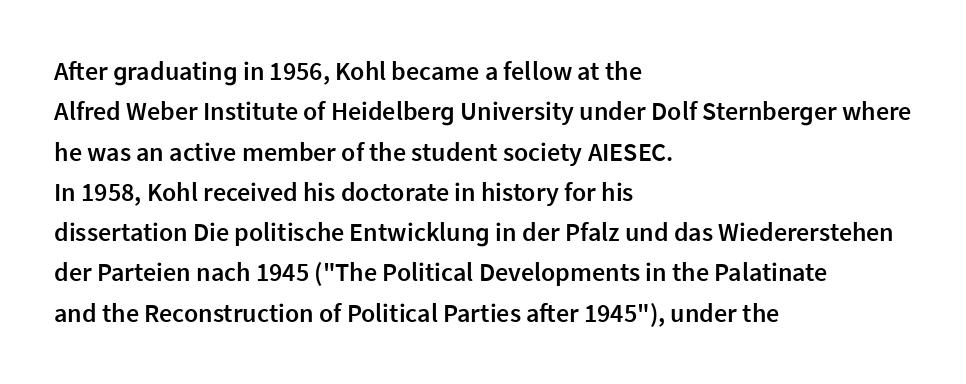
Posture: vertical. No word sits above an underline. Its strokes are somewhat broadened, the hallmark of semibold type. How are the letters spaced? Ordinarily, with no added tracking.
